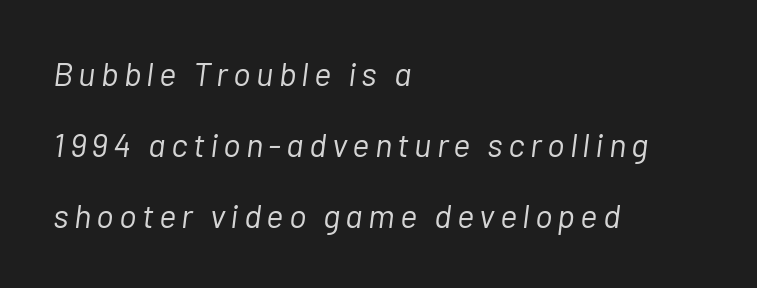
{"italic": "yes", "lean": "right", "slant_degrees": 7, "bold": "no", "weight": "light", "width": "normal", "stroke_contrast": "low", "x_height": "medium", "monospaced": "no", "underline": "no", "align": "left", "line_spacing": "loose", "line_spacing_ratio": 2.15, "glyph_px": 33}
